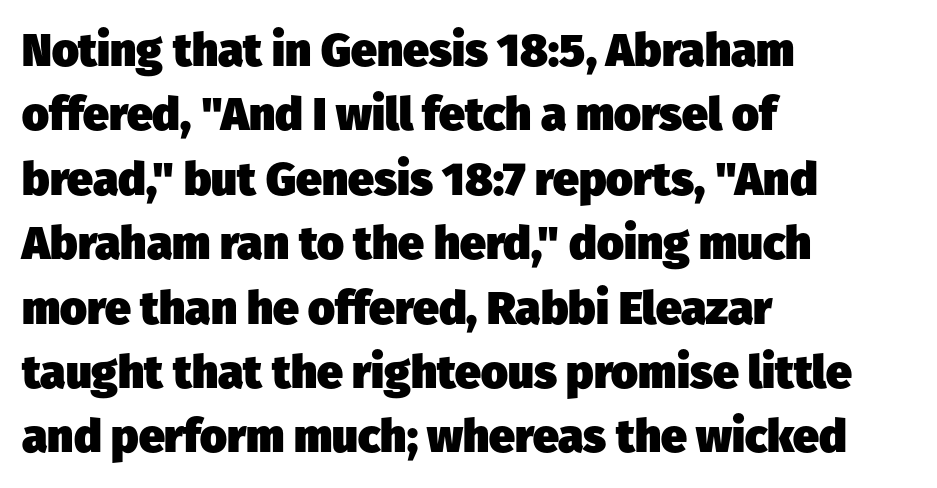
The image shows 46 px heavy sans-serif type; set left-aligned, normal line spacing (1.4x), normal letter spacing, not underlined; low stroke contrast and a medium x-height.
